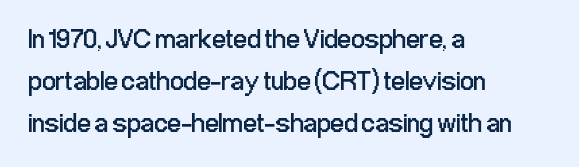
{"italic": "no", "bold": "no", "underline": "no", "align": "left", "line_spacing": "normal", "line_spacing_ratio": 1.55, "letter_spacing": "normal", "letter_spacing_em": 0.0, "glyph_px": 27}
